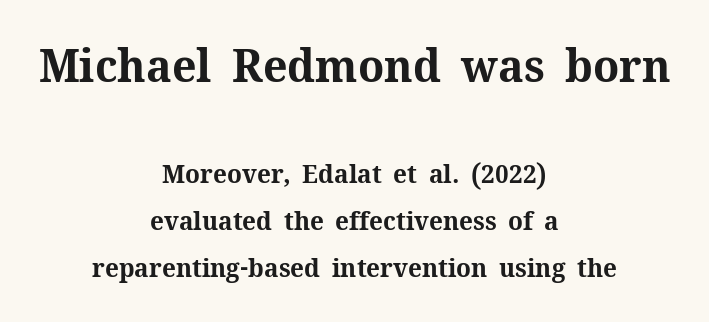
Q: Is the text bold? A: Yes.
Q: Is the text italic (slanted)? A: No, it is upright.
Q: Is the typeface a serif or a sans-serif typeface? A: Serif.
Q: Is the text underlined? A: No.
Q: How is the paragraph aligned? A: Centered.
Q: Is the spacing between letters normal or unusually wide? A: Normal.
Q: Which block of text is set in a larger size, the first (top) or the second (bottom)? A: The first (top) one.
Q: Width (condensed, normal, or wide)? A: Normal.
Q: Stroke contrast? A: Medium.
Q: x-height? A: Medium.
Q: Monospaced? A: No.
